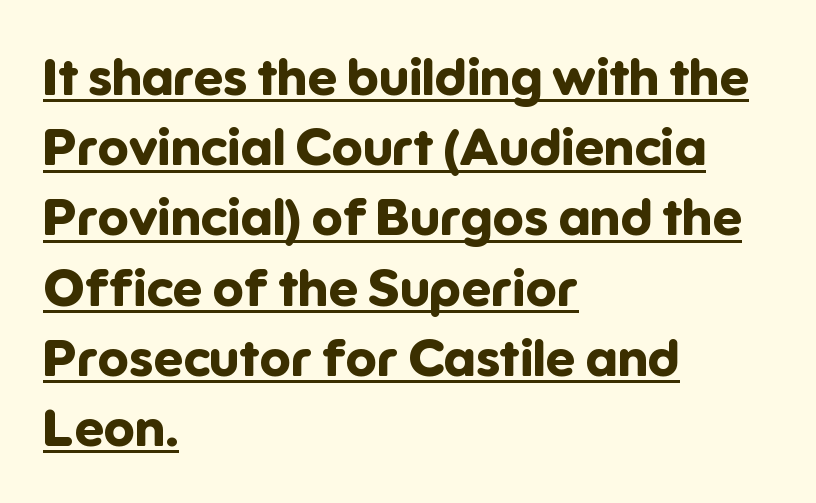
{"serif": "no", "italic": "no", "bold": "yes", "weight": "bold", "width": "normal", "stroke_contrast": "low", "x_height": "medium", "monospaced": "no", "underline": "yes", "align": "left", "line_spacing": "normal", "line_spacing_ratio": 1.35, "letter_spacing": "normal", "letter_spacing_em": 0.0, "glyph_px": 52}
